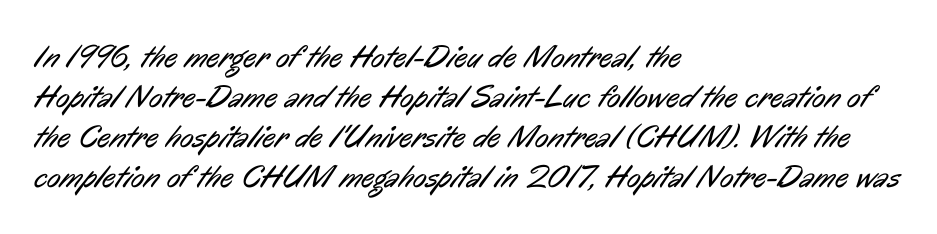
Q: Is the text bold? A: No.
Q: Is the typeface a serif or a sans-serif typeface? A: Sans-serif.
Q: Is the text underlined? A: No.
Q: How is the paragraph aligned? A: Left-aligned.
Q: Is the spacing between letters normal or unusually wide? A: Normal.
Q: Is the spacing between lines tight, normal or loose? A: Normal.
Q: Width (condensed, normal, or wide)? A: Condensed.
Q: Stroke contrast? A: Low.
Q: x-height? A: Medium.
Q: Monospaced? A: No.
